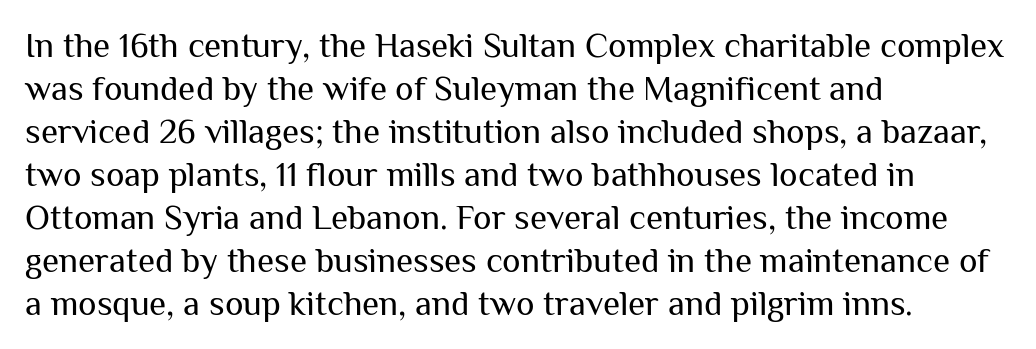
{"serif": "no", "italic": "no", "bold": "no", "weight": "regular", "width": "normal", "stroke_contrast": "medium", "x_height": "medium", "monospaced": "no", "underline": "no", "align": "left", "line_spacing_ratio": 1.23, "letter_spacing": "normal", "letter_spacing_em": 0.0, "glyph_px": 35}
